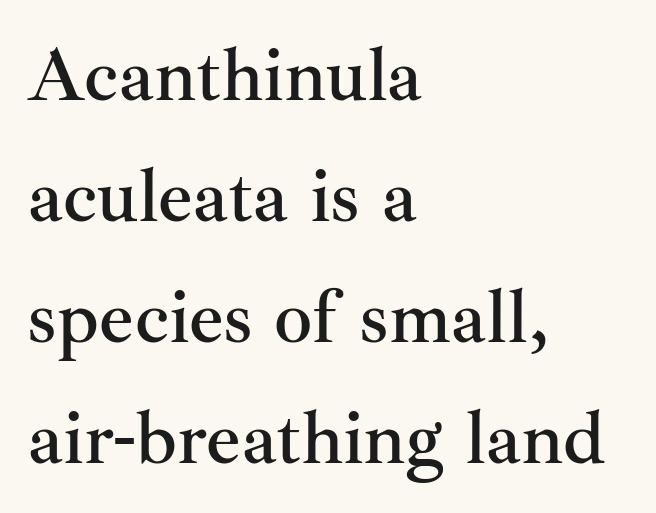
The image shows 76 px serif type, upright; set left-aligned, normal line spacing (1.59x), normal letter spacing, not underlined; medium stroke contrast and a small x-height.
